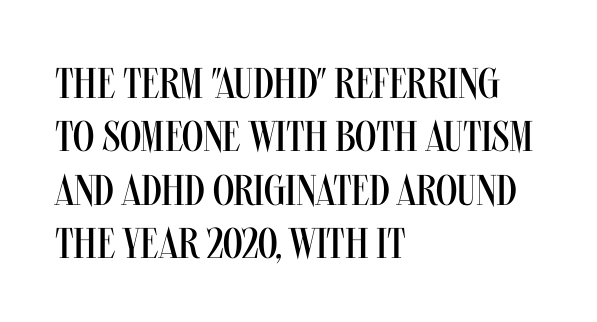
Ordinary non-slanted type is in use. Teacher's note: observe the even left margin — that is flush-left alignment. Regarding serifs, this sample does without them. The face used here is proportionally spaced, like ordinary book or web type.
